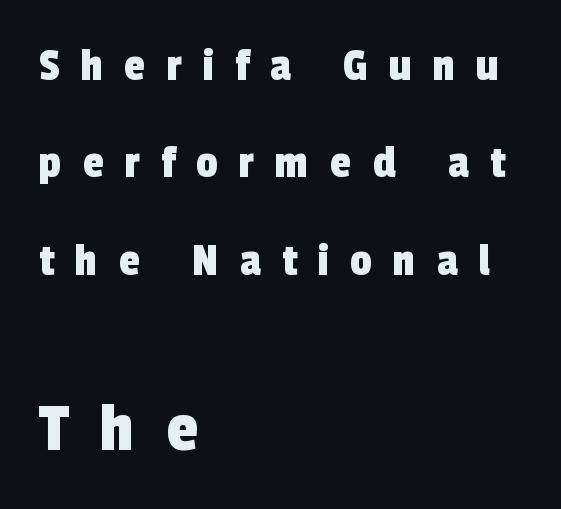
The glyphs in this specimen are sans serif. Regarding leading, the lines here are spaced well apart. Do the characters align in a grid? No, the font is proportional. Descenders are the only things crossing below the line. The composition opens small and finishes big. The tracking reads as deliberately expanded to a designer's eye.
